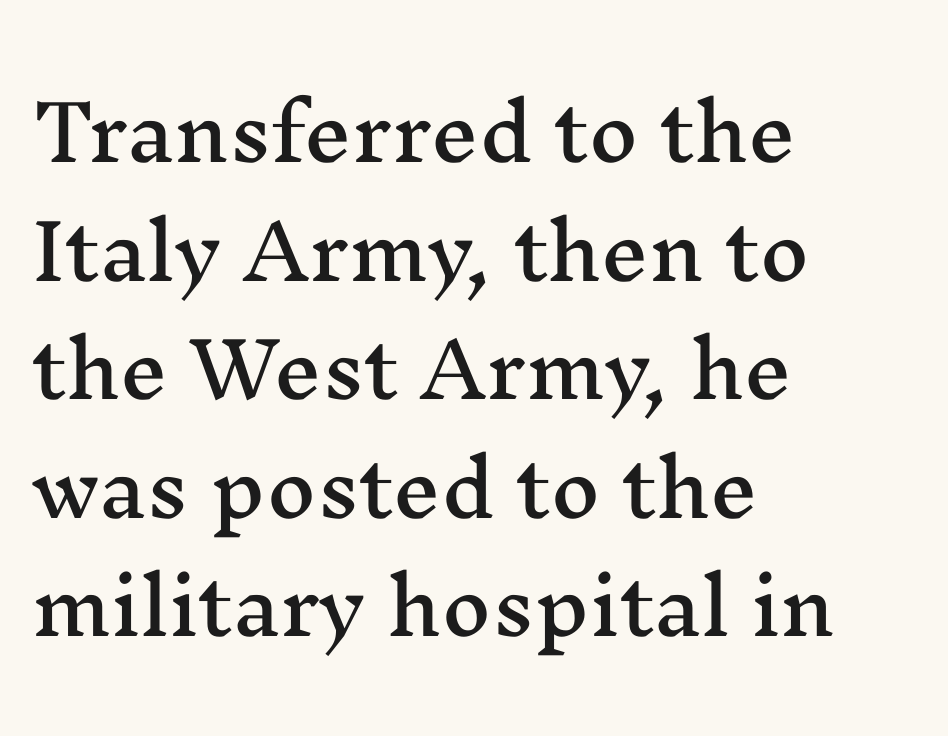
The image shows 76 px wide serif type, upright; set left-aligned, normal line spacing (1.56x), normal letter spacing, not underlined; medium stroke contrast and a medium x-height.
